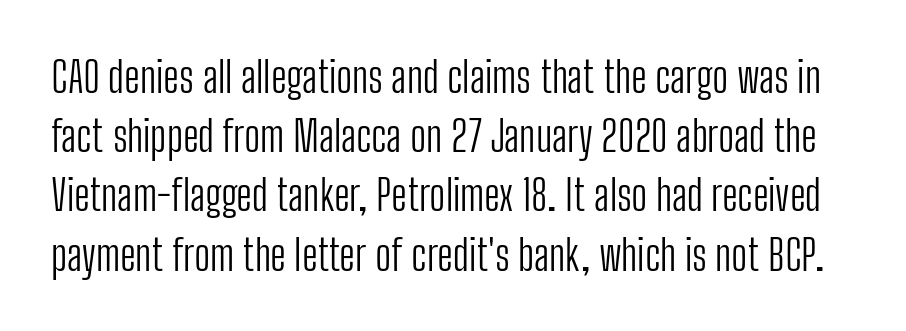
{"serif": "no", "italic": "no", "bold": "no", "weight": "light", "width": "condensed", "stroke_contrast": "low", "x_height": "medium", "monospaced": "no", "underline": "no", "line_spacing": "normal", "line_spacing_ratio": 1.41, "letter_spacing": "normal", "letter_spacing_em": 0.0, "glyph_px": 42}
